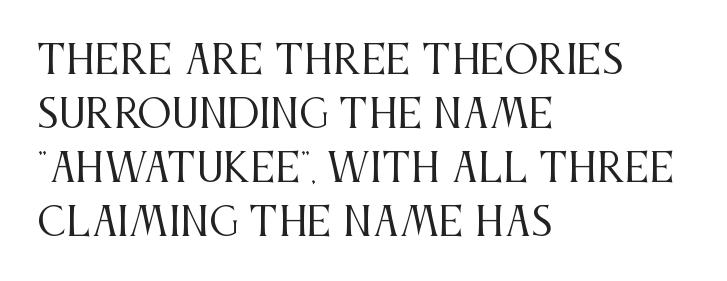
Q: Is the text bold? A: No.
Q: Is the text italic (slanted)? A: No, it is upright.
Q: Is the typeface a serif or a sans-serif typeface? A: Serif.
Q: Is the text underlined? A: No.
Q: How is the paragraph aligned? A: Left-aligned.
Q: Is the spacing between letters normal or unusually wide? A: Normal.
Q: Is the spacing between lines tight, normal or loose? A: Normal.
Q: Width (condensed, normal, or wide)? A: Condensed.
Q: Stroke contrast? A: Medium.
Q: x-height? A: Large.
Q: Monospaced? A: No.
